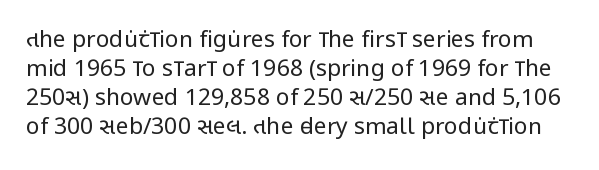
Q: Is the text bold? A: No.
Q: Is the text italic (slanted)? A: No, it is upright.
Q: Is the text underlined? A: No.
Q: Is the spacing between letters normal or unusually wide? A: Normal.
Q: Is the spacing between lines tight, normal or loose? A: Normal.
